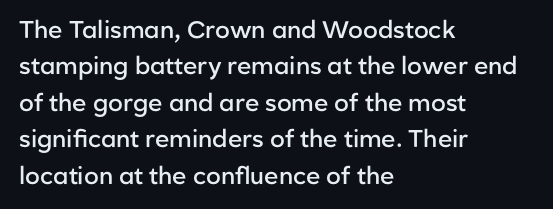
These lines keep a tight, regular rhythm from letter to letter. The foot of each line stays bare and open. The rag falls on the right side of this text block. The designer left line spacing at the default.
